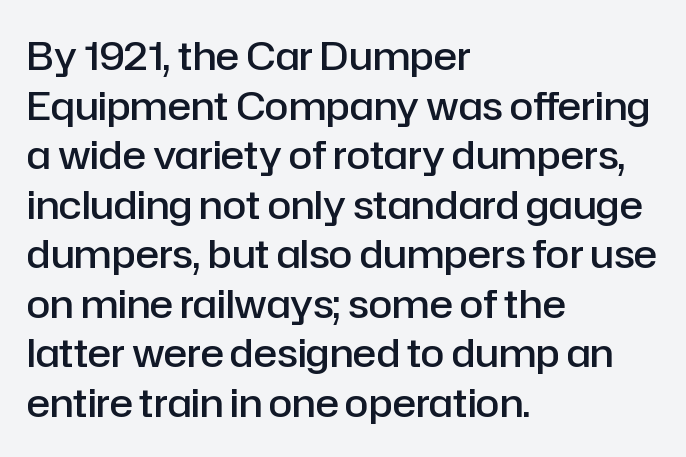
In terms of posture, this sample is upright. Compared with a centered layout, this one pins lines to the left instead. These words are printed semibold, heavier than regular yet not bold. Short note: letters normally spaced. This sample uses a sans-serif face. Descender tails drop into unmarked territory.
